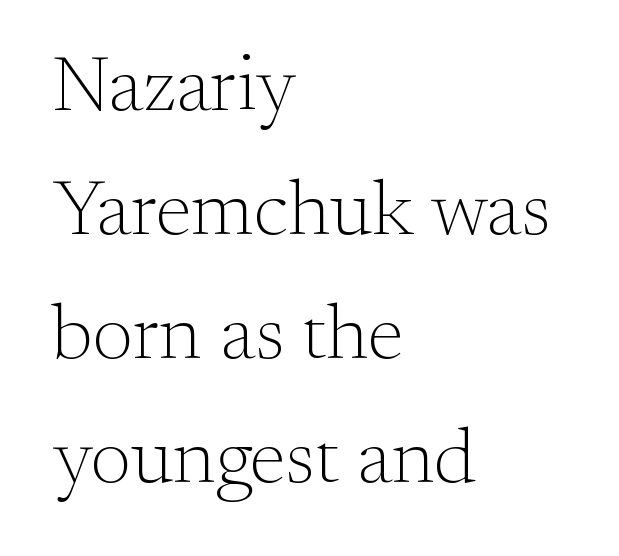
Characters follow at the spacing the type designer built in. The designer left line spacing at the default. A quiet, ordinary-to-light weight characterises the typeface. Rendered with straight, roman letterforms. Character widths vary here, with narrow letters taking less room than wide ones. A serif font was chosen for this passage.
